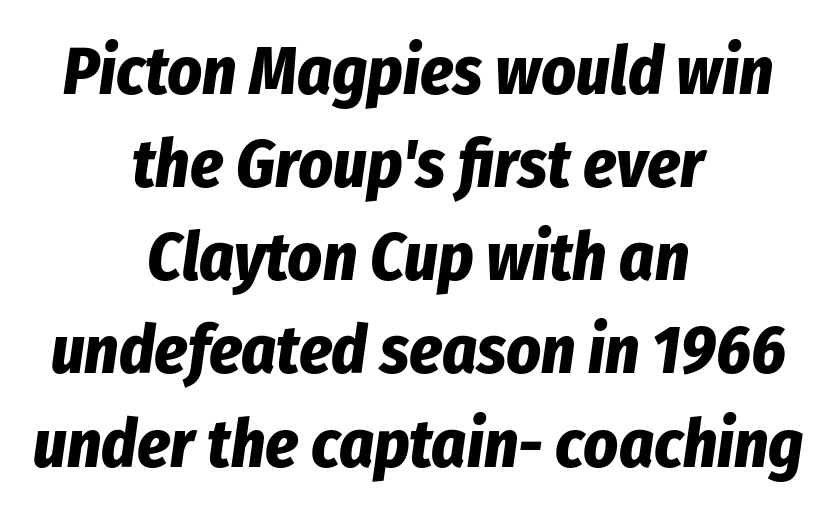
The letters advance in unequal steps, a hallmark of proportional type. A typesetter would mark this as italic. Bare-footed words on every line. Does the weight exceed regular? Yes, all the way to bold. The rag falls on both sides of this text block equally. These lines keep a tight, regular rhythm from letter to letter.
